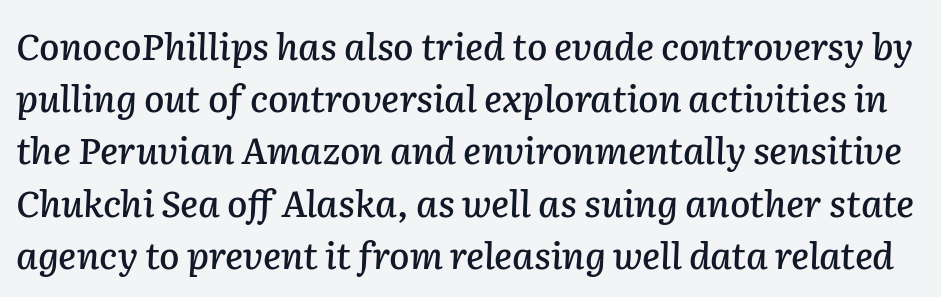
{"italic": "yes", "lean": "right", "slant_degrees": 2, "width": "normal", "stroke_contrast": "low", "x_height": "medium", "monospaced": "no", "underline": "no", "line_spacing": "normal", "line_spacing_ratio": 1.41, "letter_spacing": "normal", "letter_spacing_em": 0.0, "glyph_px": 37}
